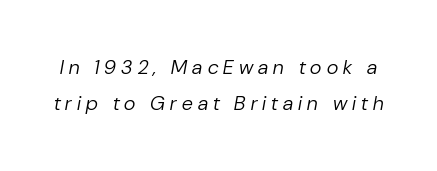
Q: Is the text bold? A: No.
Q: Is the text italic (slanted)? A: Yes, it leans right by about 10 degrees.
Q: Is the text underlined? A: No.
Q: Is the spacing between letters normal or unusually wide? A: Unusually wide.
